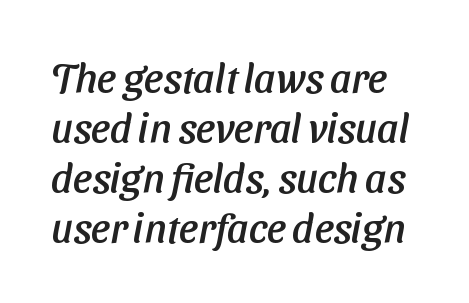
{"serif": "no", "width": "normal", "stroke_contrast": "low", "x_height": "medium", "monospaced": "no", "underline": "no", "line_spacing_ratio": 1.22, "letter_spacing": "normal", "letter_spacing_em": 0.0, "glyph_px": 41}
